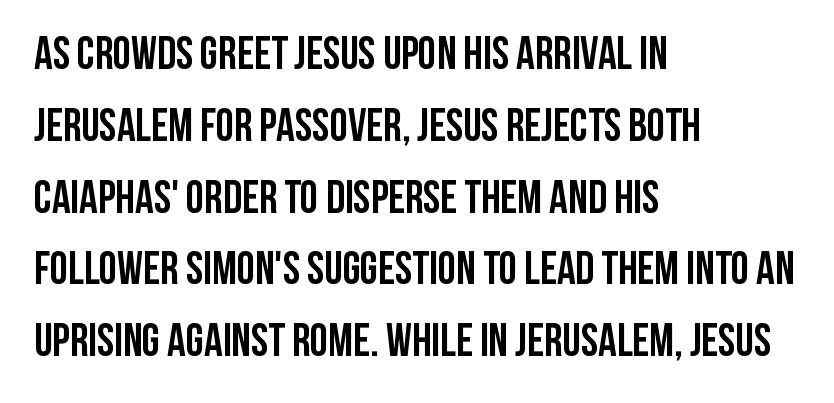
Thick stems and heavy bowls — unmistakably bold. Note the varied advance widths — an 'i' is clearly narrower than an 'm'. Bare-footed words on every line. The letters stand upright; this is a roman face.
